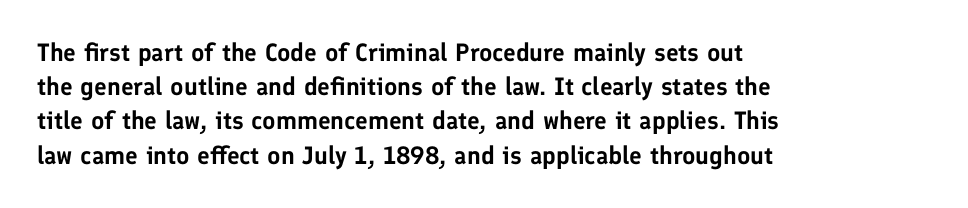
{"italic": "no", "underline": "no", "align": "left", "line_spacing": "normal", "line_spacing_ratio": 1.37, "letter_spacing": "normal", "letter_spacing_em": 0.0, "glyph_px": 25}
